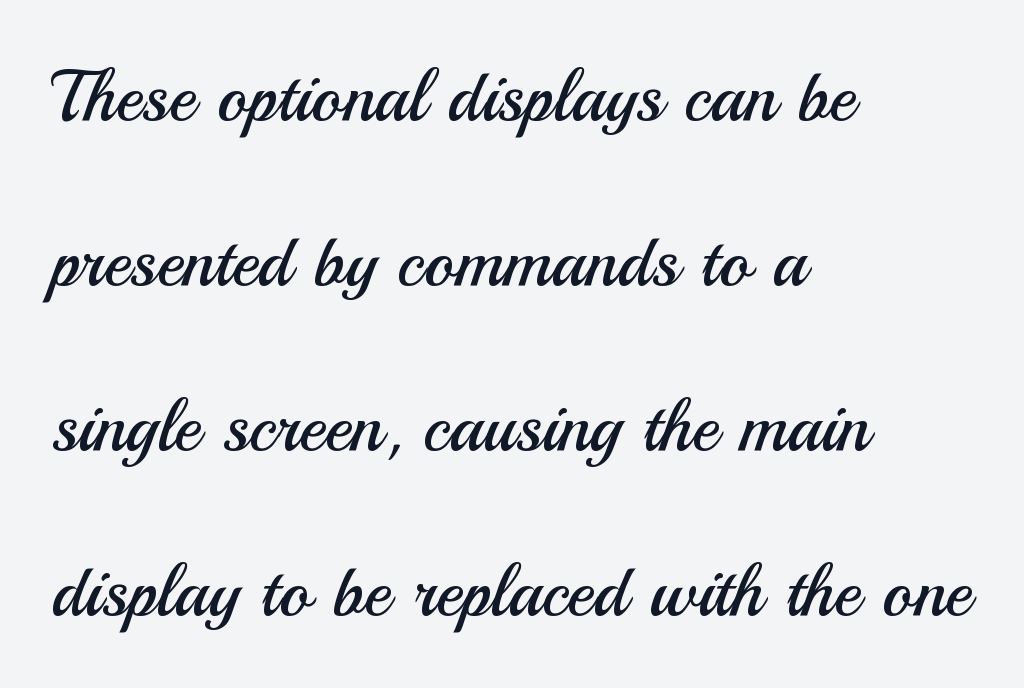
{"serif": "no", "bold": "no", "weight": "regular", "width": "normal", "stroke_contrast": "medium", "x_height": "small", "monospaced": "no", "underline": "no", "align": "left", "line_spacing": "loose", "line_spacing_ratio": 2.29, "letter_spacing": "normal", "letter_spacing_em": 0.0, "glyph_px": 72}
